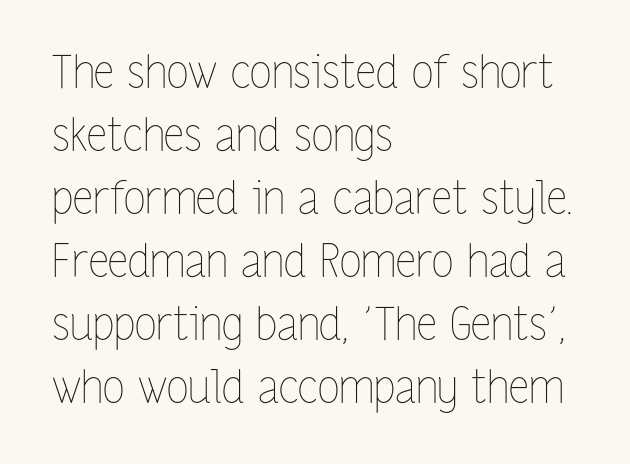
The image shows 45 px thin, condensed type, upright; set left-aligned, normal line spacing (1.4x), normal letter spacing, not underlined; low stroke contrast and a medium x-height.
